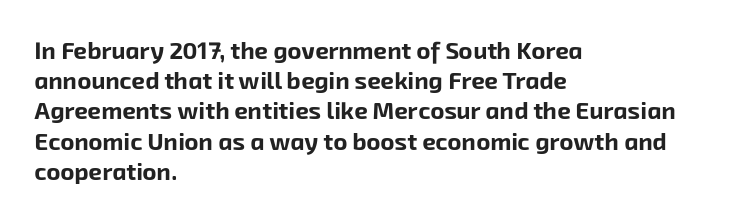
A dark, heavy texture on the line: the type is bold. Compared with typical paragraphs, the rows here are spaced about the same. Visually the block forms a straight wall on the left and a jagged coastline on the right. Descenders hang freely into open space. These lines keep a tight, regular rhythm from letter to letter.
